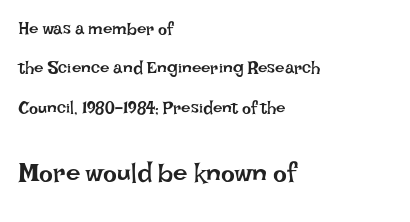
Q: Is the text bold? A: No.
Q: Is the text italic (slanted)? A: No, it is upright.
Q: Is the text underlined? A: No.
Q: How is the paragraph aligned? A: Left-aligned.
Q: Is the spacing between letters normal or unusually wide? A: Normal.
Q: Is the spacing between lines tight, normal or loose? A: Loose.
Q: Which block of text is set in a larger size, the first (top) or the second (bottom)? A: The second (bottom) one.
